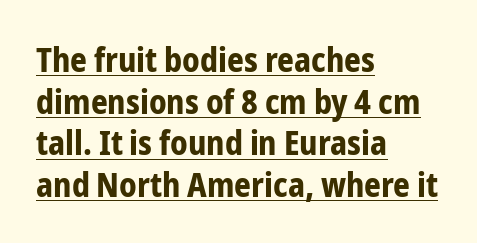
{"serif": "no", "italic": "no", "bold": "yes", "weight": "bold", "width": "condensed", "stroke_contrast": "low", "x_height": "medium", "monospaced": "no", "underline": "yes", "align": "left", "line_spacing": "normal", "line_spacing_ratio": 1.26, "letter_spacing": "normal", "letter_spacing_em": 0.0, "glyph_px": 33}
